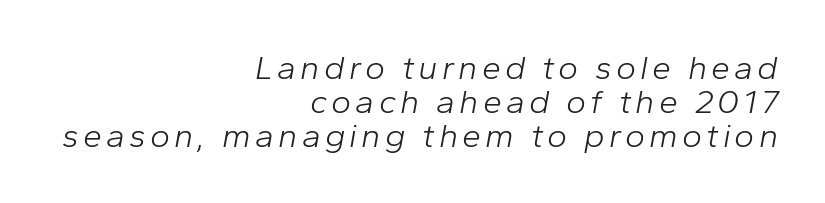
{"italic": "yes", "lean": "right", "slant_degrees": 10, "bold": "no", "weight": "light", "width": "normal", "stroke_contrast": "low", "x_height": "medium", "monospaced": "no", "underline": "no", "align": "right", "line_spacing": "tight", "line_spacing_ratio": 1.0, "glyph_px": 34}
